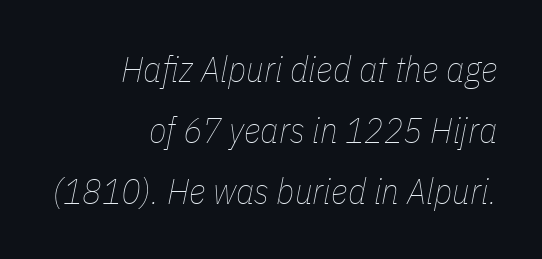
{"italic": "yes", "lean": "right", "slant_degrees": 11, "bold": "no", "weight": "thin", "width": "condensed", "stroke_contrast": "low", "x_height": "medium", "monospaced": "no", "underline": "no", "align": "right", "line_spacing": "normal", "line_spacing_ratio": 1.69, "letter_spacing": "normal", "letter_spacing_em": 0.0, "glyph_px": 36}
